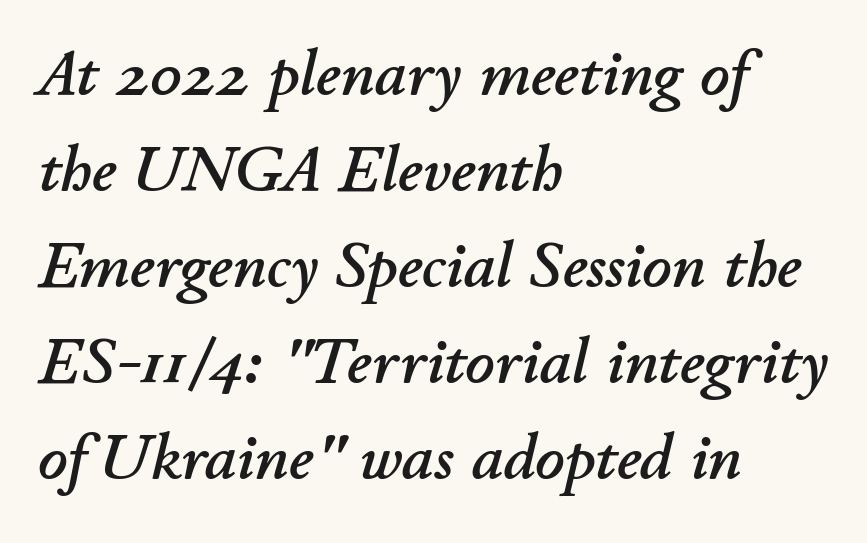
Unmarked baselines from the first word to the last. Caption: standard tracking, unaltered. These lines are rendered in a variable-pitch font. Rows of type keep a routine distance in the vertical direction. Typeset ragged right — the left edge is the straight one. Emphasis-style slanted type is in use.
